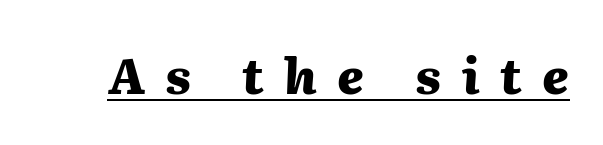
{"italic": "yes", "lean": "right", "slant_degrees": 2, "bold": "yes", "weight": "heavy", "width": "normal", "stroke_contrast": "medium", "x_height": "medium", "monospaced": "no", "underline": "yes", "letter_spacing": "wide", "letter_spacing_em": 0.42, "glyph_px": 49}
